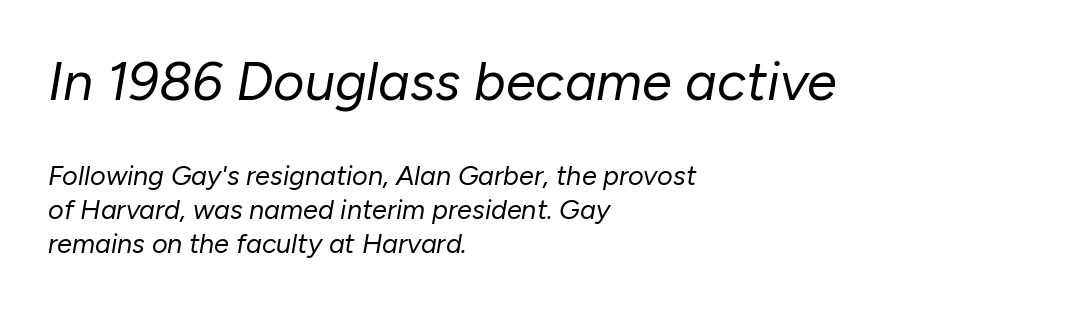
{"italic": "yes", "lean": "right", "slant_degrees": 10, "bold": "no", "weight": "regular", "width": "normal", "stroke_contrast": "low", "x_height": "medium", "monospaced": "no", "underline": "no", "align": "left", "line_spacing": "normal", "line_spacing_ratio": 1.26, "letter_spacing": "normal", "letter_spacing_em": 0.0, "larger_block": "first", "size_ratio": 2.0, "glyph_px": 54}
